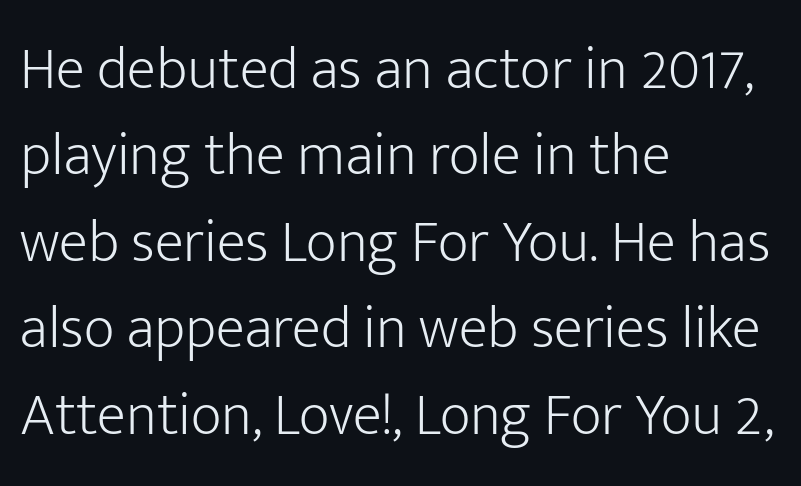
Quick note: interline space is typical. Ascenders rise straight up at ninety degrees. Every row of glyphs begins at an identical x-position on the left. This reads as an unemphasized weight, regular at the heaviest. Descender tails drop into unmarked territory.
